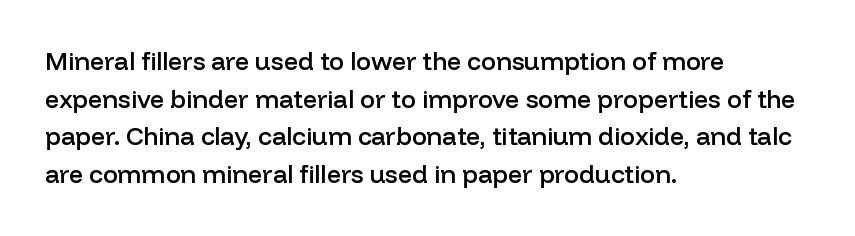
{"italic": "no", "bold": "semi", "underline": "no", "align": "left", "line_spacing": "normal", "line_spacing_ratio": 1.51, "letter_spacing": "normal", "letter_spacing_em": 0.0, "glyph_px": 25}
